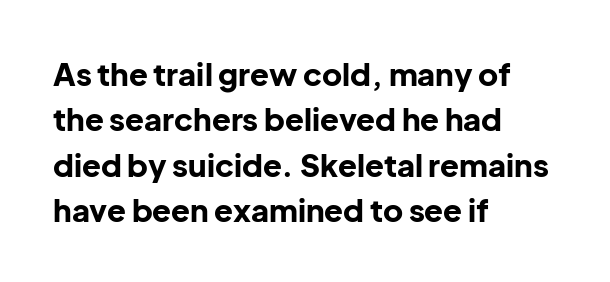
This block has exactly the height ordinary leading produces. In terms of letterspacing, this is plain default setting. You can tell from the bare stems that sans-serif type was used. Quick note: not italic, upright. Each row of text sits above clean, open space. You could not count columns in this text — the font is proportionally spaced.
